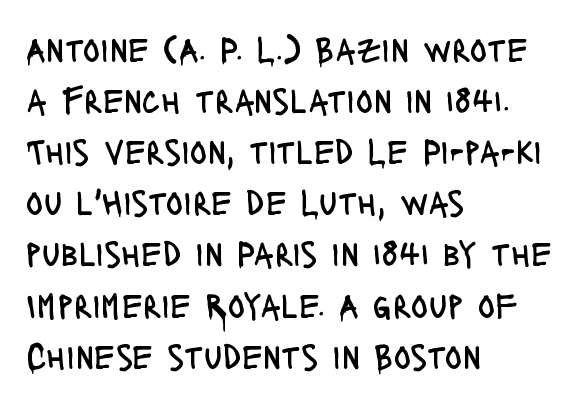
Each stroke keeps to a modest, everyday thickness or less. Italic? Not at all — the glyphs are vertical. Evenly set lines give the paragraph a standard silhouette. You could not count columns in this text — the font is proportionally spaced. You can tell from the bare stems that sans-serif type was used.
